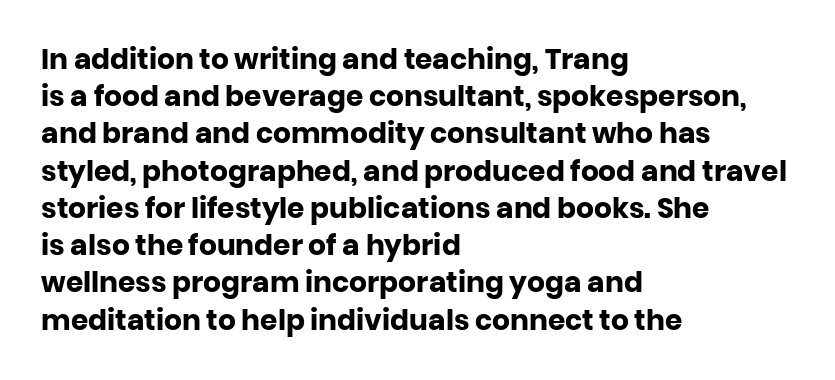
{"serif": "no", "italic": "no", "bold": "yes", "weight": "heavy", "width": "normal", "stroke_contrast": "low", "x_height": "large", "monospaced": "no", "underline": "no", "align": "left", "line_spacing": "normal", "line_spacing_ratio": 1.33, "letter_spacing": "normal", "letter_spacing_em": 0.0, "glyph_px": 28}
